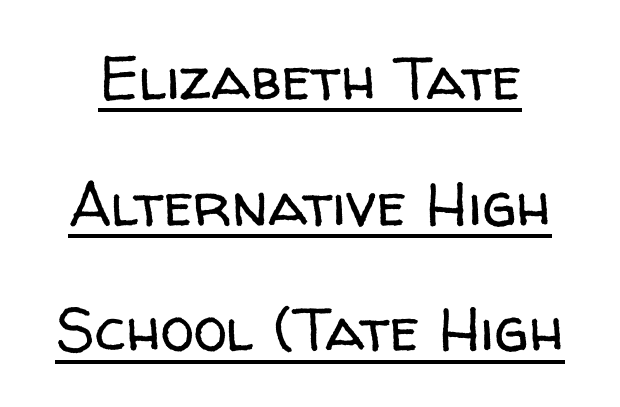
Is this a sans? Yes — the strokes have no serifs. Somebody hit Ctrl+U on this one — the words are underlined. Character widths vary here, with narrow letters taking less room than wide ones. This sample uses an upright cut, with every glyph sitting square on the baseline.
